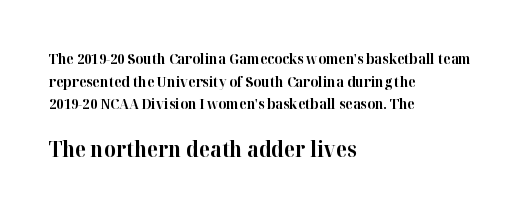
{"italic": "no", "bold": "yes", "underline": "no", "align": "left", "line_spacing": "normal", "line_spacing_ratio": 1.62, "letter_spacing": "normal", "letter_spacing_em": 0.0, "larger_block": "second", "size_ratio": 1.5, "glyph_px": 21}
